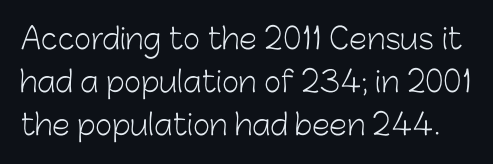
The foot of each line stays bare and open. Reading down the column, the eye jumps a familiar distance to each next line. I'd call this a sans setting — the letters go barefoot. Students, note that the glyphs here touch the page at normal intervals.
